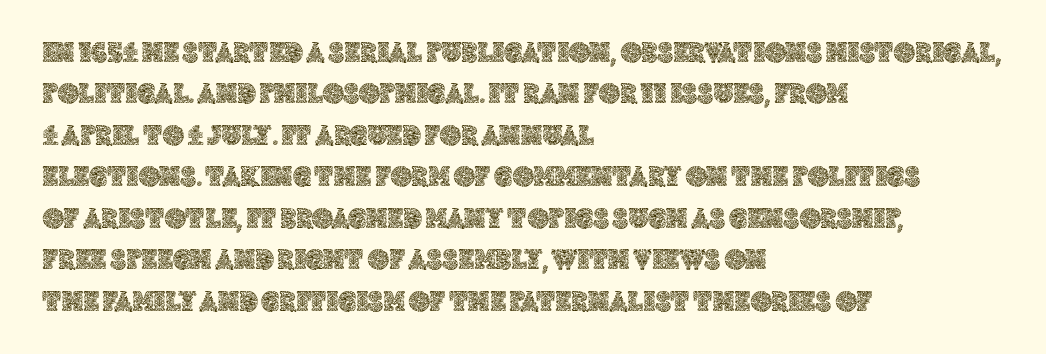
Q: Is the text italic (slanted)? A: No, it is upright.
Q: Is the text underlined? A: No.
Q: How is the paragraph aligned? A: Left-aligned.
Q: Is the spacing between letters normal or unusually wide? A: Normal.
Q: Is the spacing between lines tight, normal or loose? A: Normal.
Q: Width (condensed, normal, or wide)? A: Normal.
Q: x-height? A: Large.
Q: Monospaced? A: No.
